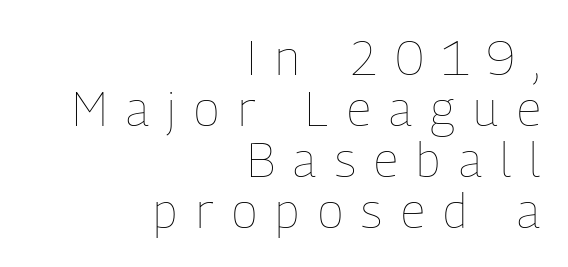
{"italic": "no", "bold": "no", "weight": "thin", "width": "condensed", "stroke_contrast": "low", "x_height": "medium", "monospaced": "no", "underline": "no", "align": "right", "line_spacing": "tight", "line_spacing_ratio": 1.06, "letter_spacing": "wide", "letter_spacing_em": 0.39, "glyph_px": 48}
